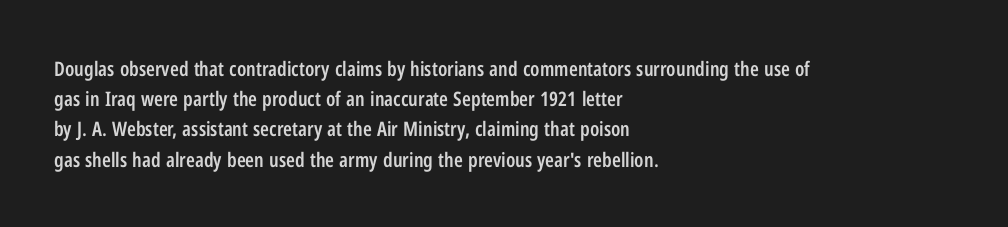
{"italic": "no", "bold": "semi", "underline": "no", "align": "left", "line_spacing": "normal", "line_spacing_ratio": 1.51, "letter_spacing": "normal", "letter_spacing_em": 0.0, "glyph_px": 20}
